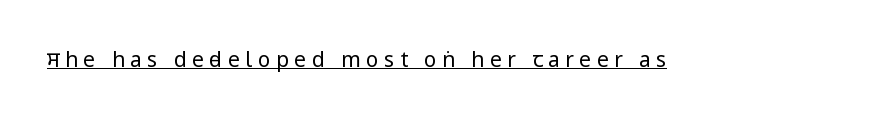
Q: Is the text bold? A: No.
Q: Is the text italic (slanted)? A: No, it is upright.
Q: Is the text underlined? A: Yes.
Q: Is the spacing between letters normal or unusually wide? A: Unusually wide.
